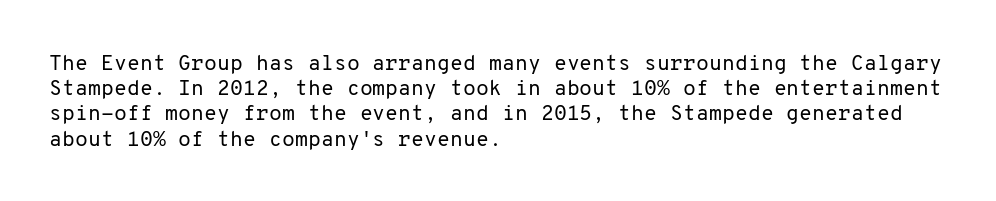
The letterforms sit shoulder to shoulder at normal distance. Typeset ragged right — the left edge is the straight one. The lettering holds an erect, upright posture throughout. Vertical stems look standard width or narrower in stroke. Beneath every word, the page is bare.
